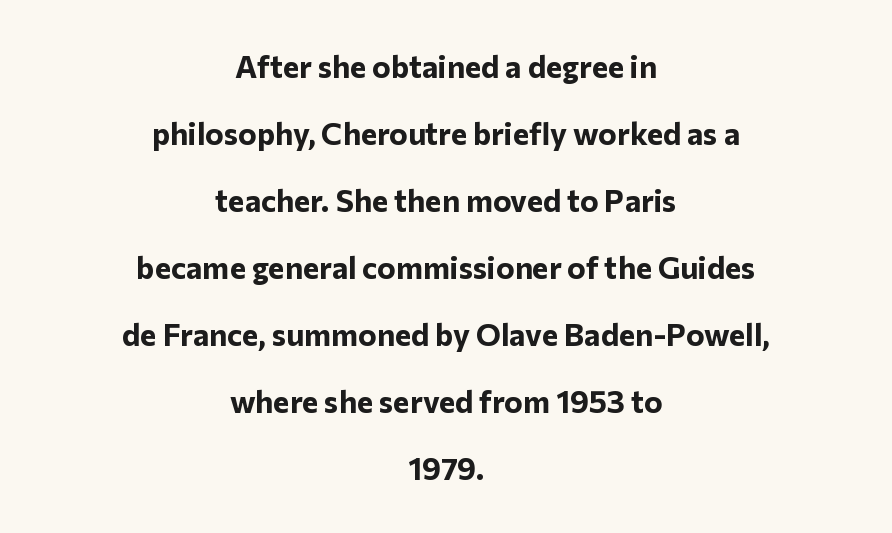
These lines carry a lot of weight — the face is fully bold. This sample has the flowing, uneven cadence of proportional lettering. The area under the type is left untouched. Stroke terminals: plain, sans-serif. Every stem runs plumb, perpendicular to the baseline.
